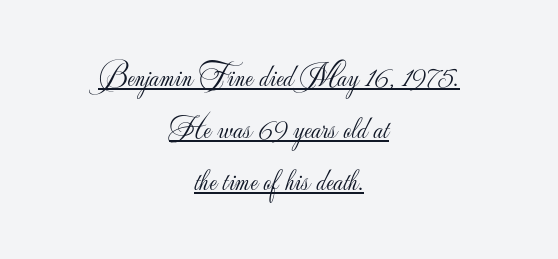
The image shows 31 px light sans-serif type; set centered, normal line spacing (1.68x), normal letter spacing, underlined; low stroke contrast and a small x-height.
